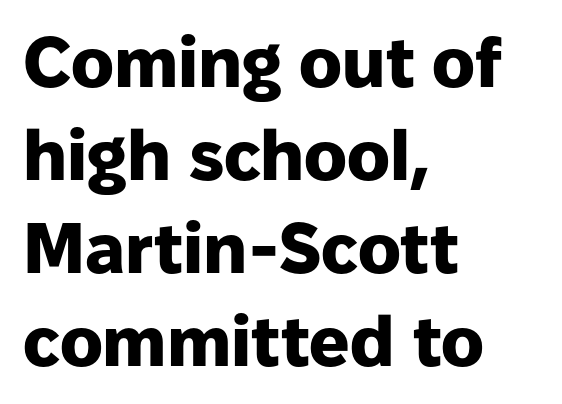
{"serif": "no", "italic": "no", "bold": "yes", "weight": "heavy", "width": "normal", "stroke_contrast": "low", "x_height": "medium", "monospaced": "no", "underline": "no", "align": "left", "line_spacing": "normal", "line_spacing_ratio": 1.31, "letter_spacing": "normal", "letter_spacing_em": 0.0, "glyph_px": 71}
